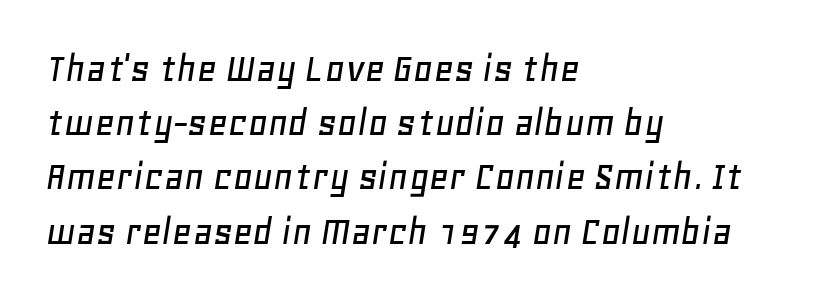
Varying glyph widths throughout — classic text-font behaviour. The baseline area is clear. The compositor pushed each line to the left boundary. A typesetter would call this leading conventional body-copy spacing.
